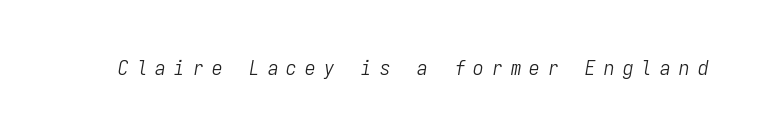
The image shows 21 px text type, italic (leaning right); set unusually wide letter spacing (+0.39 em), not underlined.
